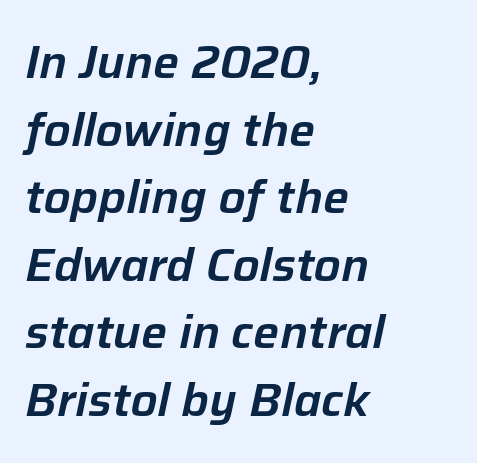
{"italic": "yes", "lean": "right", "slant_degrees": 12, "width": "normal", "stroke_contrast": "low", "x_height": "medium", "monospaced": "no", "underline": "no", "align": "left", "line_spacing": "normal", "line_spacing_ratio": 1.47, "letter_spacing": "normal", "letter_spacing_em": 0.0, "glyph_px": 46}
